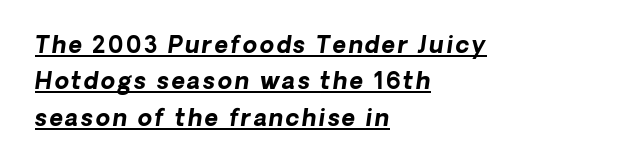
Summary of weight: heavy, a full bold. A student would call this left alignment; a typographer would say flush left, rag right. Rows of type keep a routine distance in the vertical direction. The lettering is marked with a stroke running underneath it.
